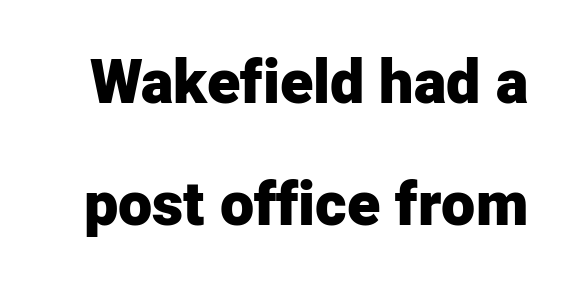
Q: Is the text bold? A: Yes.
Q: Is the text italic (slanted)? A: No, it is upright.
Q: Is the typeface a serif or a sans-serif typeface? A: Sans-serif.
Q: Is the text underlined? A: No.
Q: Is the spacing between letters normal or unusually wide? A: Normal.
Q: Is the spacing between lines tight, normal or loose? A: Loose.
Q: Width (condensed, normal, or wide)? A: Normal.
Q: Stroke contrast? A: Low.
Q: x-height? A: Medium.
Q: Monospaced? A: No.
